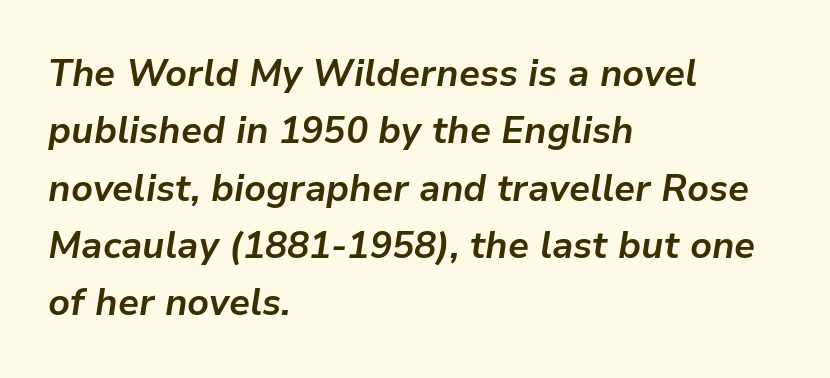
Set as a true bold cut, around the 700 mark. Spacing between characters is what you'd get straight out of the box. Spacing verdict: proportional, widths tailored to each character. Normally led — the rows are evenly, conventionally spaced. The rag falls on the right side of this text block.
